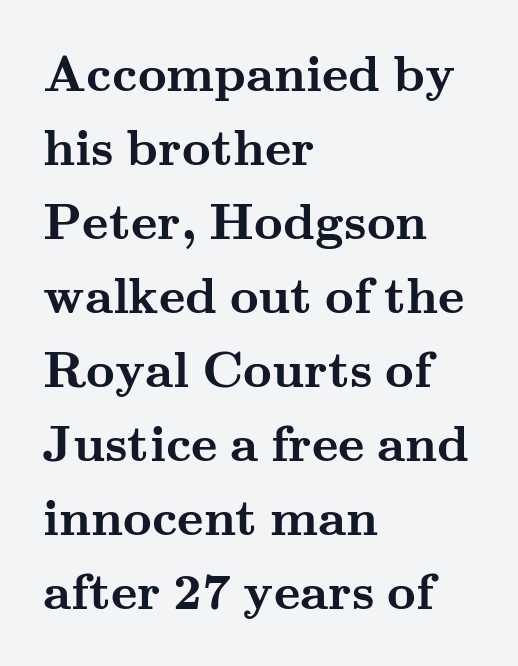
The passage shown is typed in a proportional face where columns would drift. Thick stems and heavy bowls — unmistakably bold. The setting favours the left margin, as ordinary paragraphs usually do. Vertical strokes here are truly vertical.
